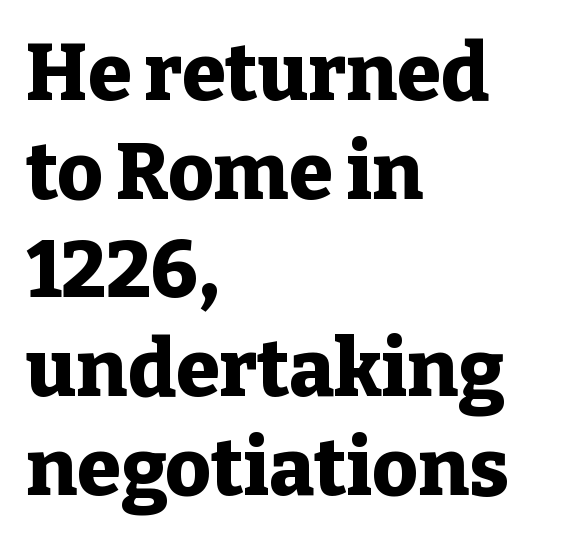
{"serif": "yes", "italic": "no", "bold": "yes", "weight": "heavy", "width": "normal", "stroke_contrast": "low", "x_height": "medium", "monospaced": "no", "underline": "no", "align": "left", "line_spacing": "normal", "line_spacing_ratio": 1.25, "letter_spacing": "normal", "letter_spacing_em": 0.0, "glyph_px": 79}
